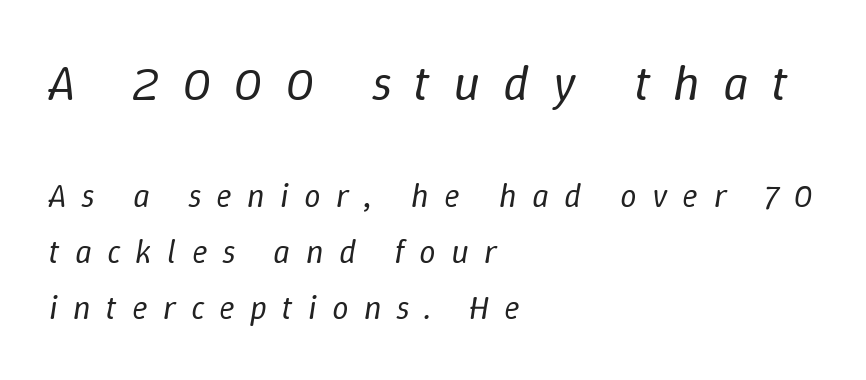
The image shows 50 px regular-weight type, italic (leaning right); set left-aligned, normal line spacing (1.69x), unusually wide letter spacing (+0.46 em), not underlined; the first (top) block is 1.52x larger; low stroke contrast and a medium x-height.
